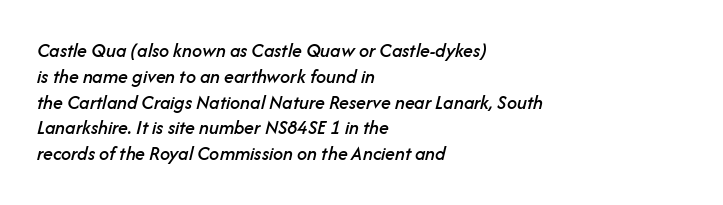
{"italic": "yes", "lean": "right", "slant_degrees": 14, "underline": "no", "align": "left", "line_spacing": "normal", "line_spacing_ratio": 1.29, "letter_spacing": "normal", "letter_spacing_em": 0.0, "glyph_px": 20}
